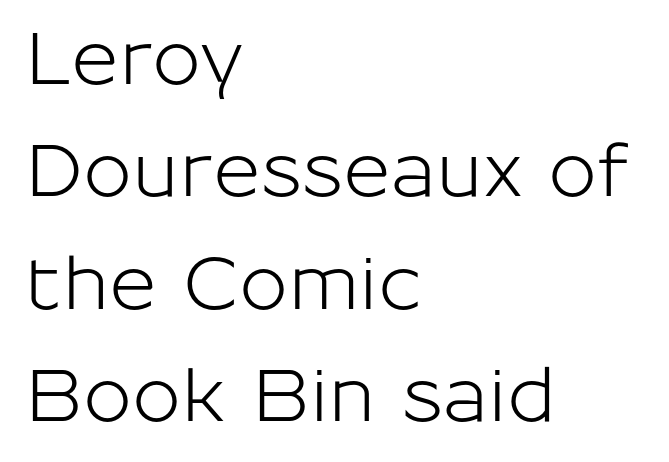
{"serif": "no", "italic": "no", "width": "normal", "stroke_contrast": "low", "x_height": "medium", "monospaced": "no", "underline": "no", "align": "left", "line_spacing": "normal", "line_spacing_ratio": 1.54, "letter_spacing": "normal", "letter_spacing_em": 0.0, "glyph_px": 73}
